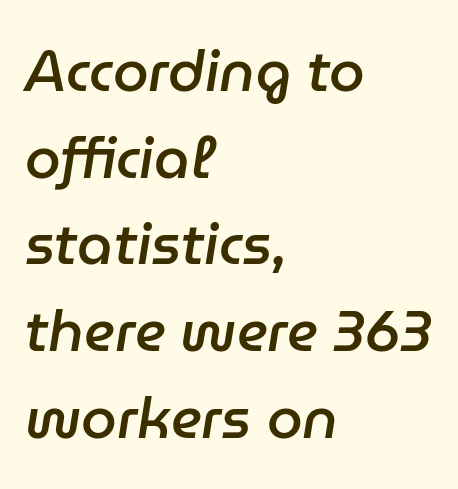
The image shows 57 px semibold type, italic (leaning right); set left-aligned, normal line spacing (1.52x), normal letter spacing, not underlined; low stroke contrast and a medium x-height.
